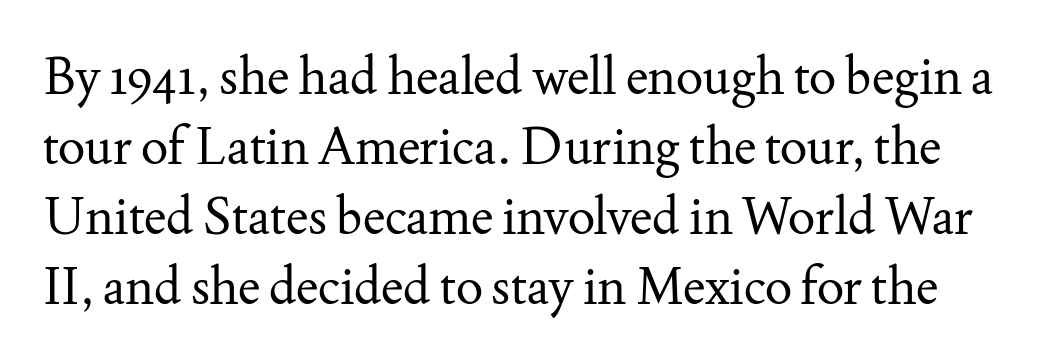
Q: Is the text bold? A: No.
Q: Is the text italic (slanted)? A: No, it is upright.
Q: Is the typeface a serif or a sans-serif typeface? A: Serif.
Q: Is the text underlined? A: No.
Q: Is the spacing between letters normal or unusually wide? A: Normal.
Q: Is the spacing between lines tight, normal or loose? A: Normal.
Q: Width (condensed, normal, or wide)? A: Normal.
Q: Stroke contrast? A: Medium.
Q: x-height? A: Small.
Q: Monospaced? A: No.
